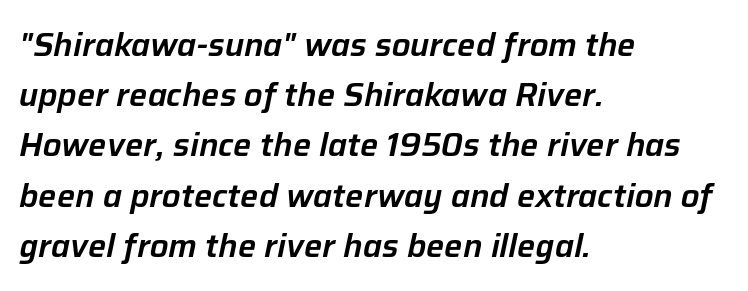
Characters follow at the spacing the type designer built in. This block has exactly the height ordinary leading produces. Here the designer chose a conventional face with non-uniform glyph widths. Compared with ordinary roman type, these characters are visibly tilted. The passage is arranged the way most books set body copy — flush left.
